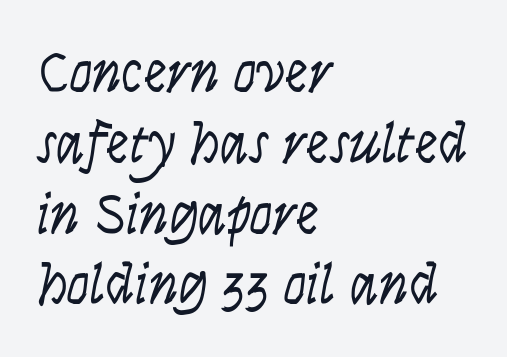
{"serif": "no", "bold": "no", "weight": "light", "width": "condensed", "stroke_contrast": "low", "x_height": "large", "monospaced": "no", "underline": "no", "align": "left", "line_spacing_ratio": 1.22, "letter_spacing": "normal", "letter_spacing_em": 0.0, "glyph_px": 58}
